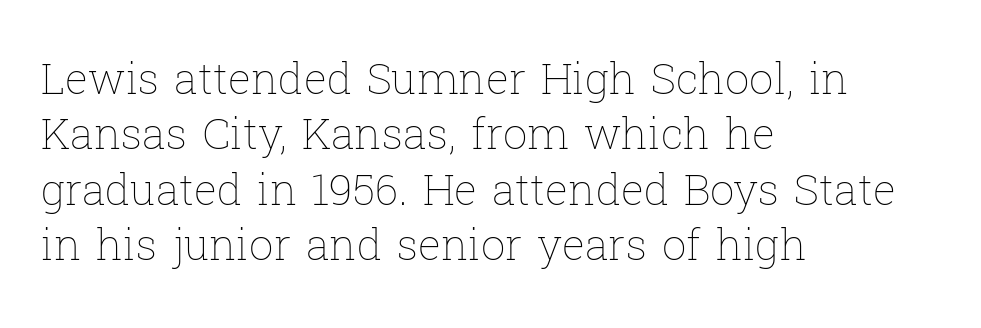
The image shows 43 px thin type, upright; set left-aligned, normal line spacing (1.29x), normal letter spacing, not underlined; low stroke contrast and a medium x-height.
